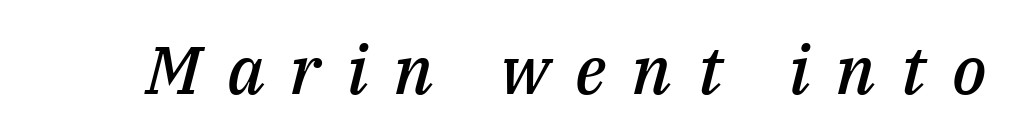
{"italic": "yes", "lean": "right", "slant_degrees": 14, "bold": "semi", "weight": "semibold", "width": "normal", "stroke_contrast": "medium", "x_height": "medium", "monospaced": "no", "underline": "no", "letter_spacing": "wide", "letter_spacing_em": 0.39, "glyph_px": 67}
